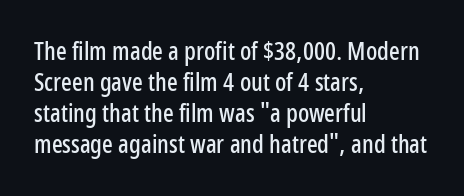
The image shows 25 px text type, upright; set left-aligned, line spacing 1.24x, normal letter spacing, not underlined.
